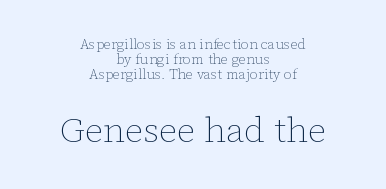
Q: Is the text bold? A: No.
Q: Is the text italic (slanted)? A: No, it is upright.
Q: Is the text underlined? A: No.
Q: How is the paragraph aligned? A: Centered.
Q: Is the spacing between letters normal or unusually wide? A: Normal.
Q: Is the spacing between lines tight, normal or loose? A: Tight.
Q: Which block of text is set in a larger size, the first (top) or the second (bottom)? A: The second (bottom) one.
Q: Width (condensed, normal, or wide)? A: Normal.
Q: Stroke contrast? A: Low.
Q: x-height? A: Medium.
Q: Monospaced? A: No.
